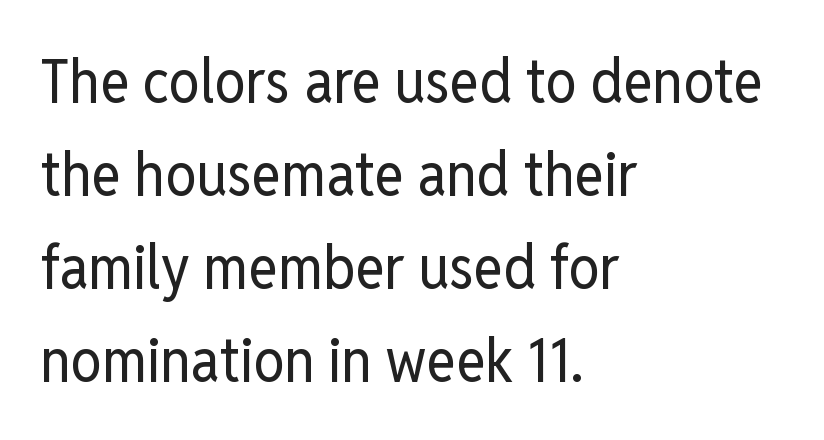
Q: Is the text bold? A: No.
Q: Is the text italic (slanted)? A: No, it is upright.
Q: Is the typeface a serif or a sans-serif typeface? A: Sans-serif.
Q: Is the text underlined? A: No.
Q: How is the paragraph aligned? A: Left-aligned.
Q: Is the spacing between letters normal or unusually wide? A: Normal.
Q: Is the spacing between lines tight, normal or loose? A: Normal.
Q: Width (condensed, normal, or wide)? A: Condensed.
Q: Stroke contrast? A: Low.
Q: x-height? A: Medium.
Q: Monospaced? A: No.
